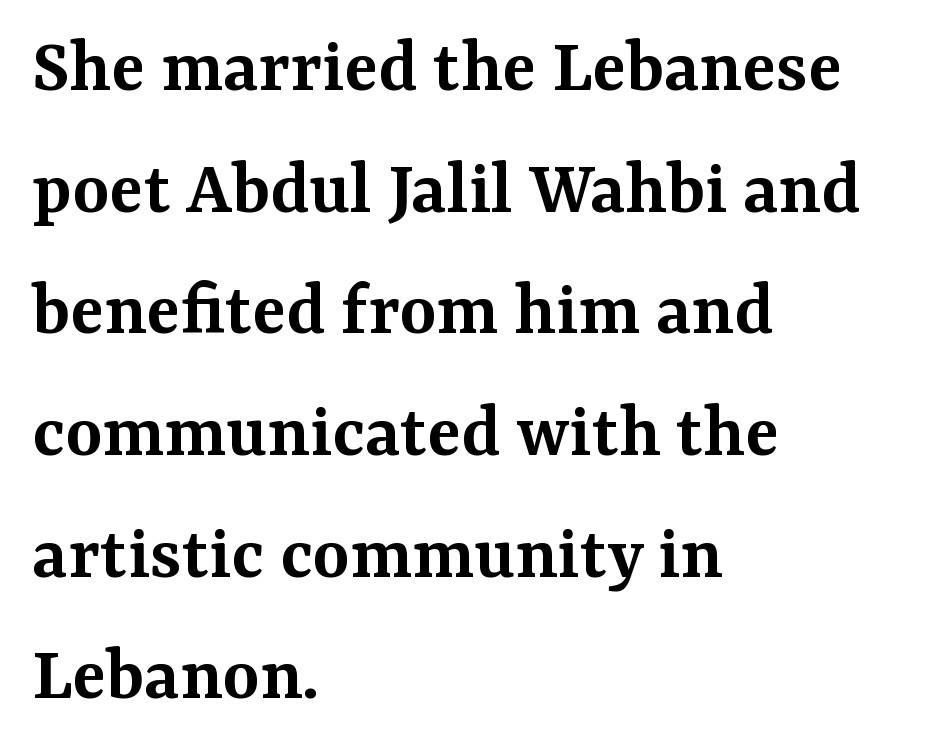
The image shows 79 px semibold serif type, upright; set left-aligned, normal line spacing (1.54x), normal letter spacing, not underlined; medium stroke contrast and a medium x-height.
